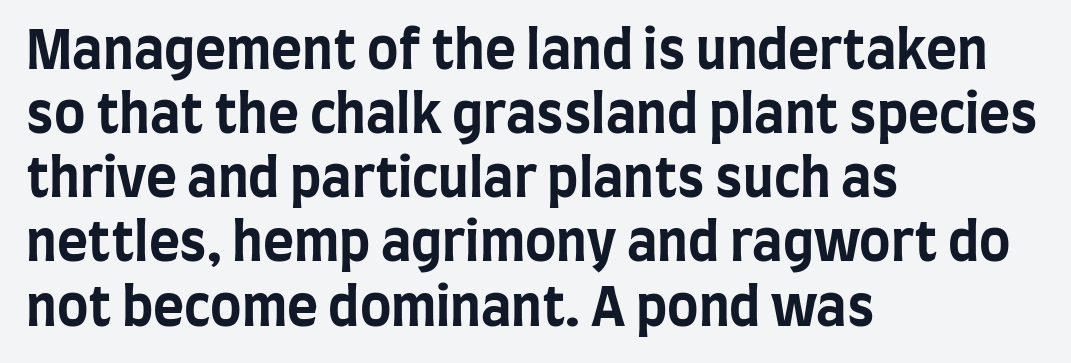
The image shows 53 px bold, condensed sans-serif type, upright; set left-aligned, line spacing 1.21x, normal letter spacing, not underlined; low stroke contrast and a large x-height.
